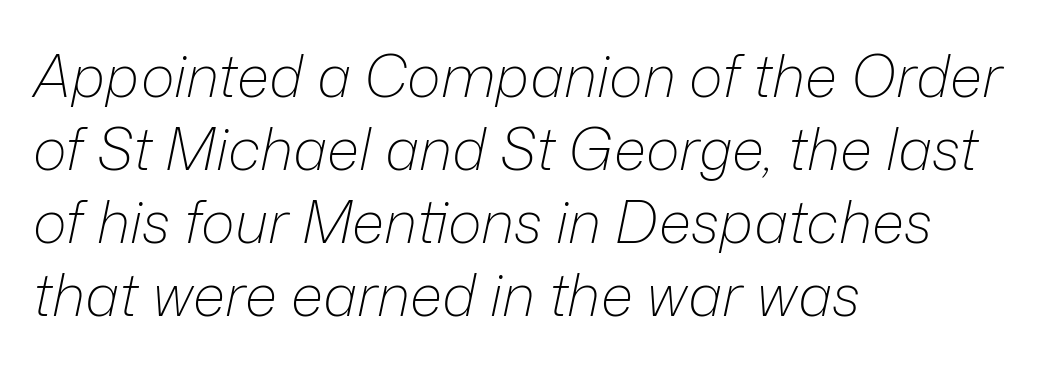
The rendering uses natural spacing where letterforms have individual widths. Where is the straight margin? On the left. What stands out about the letter spacing? Nothing — it is the standard amount. Notice how descenders clear the ascenders below comfortably — that's standard leading.
